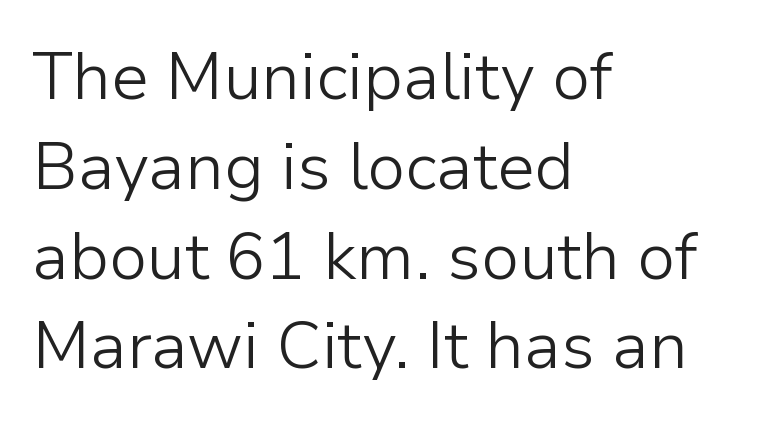
{"serif": "no", "italic": "no", "bold": "no", "weight": "light", "width": "normal", "stroke_contrast": "low", "x_height": "medium", "monospaced": "no", "underline": "no", "align": "left", "line_spacing": "normal", "line_spacing_ratio": 1.36, "letter_spacing": "normal", "letter_spacing_em": 0.0, "glyph_px": 66}
